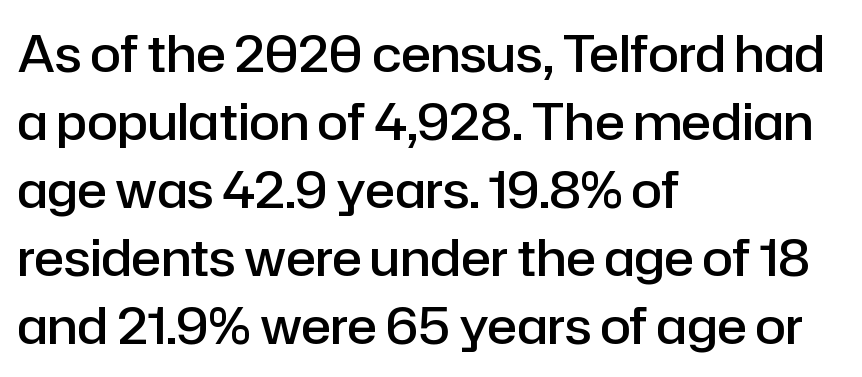
{"serif": "no", "italic": "no", "bold": "semi", "weight": "semibold", "width": "normal", "stroke_contrast": "low", "x_height": "medium", "monospaced": "no", "underline": "no", "align": "left", "line_spacing": "normal", "line_spacing_ratio": 1.36, "letter_spacing": "normal", "letter_spacing_em": 0.0, "glyph_px": 50}
